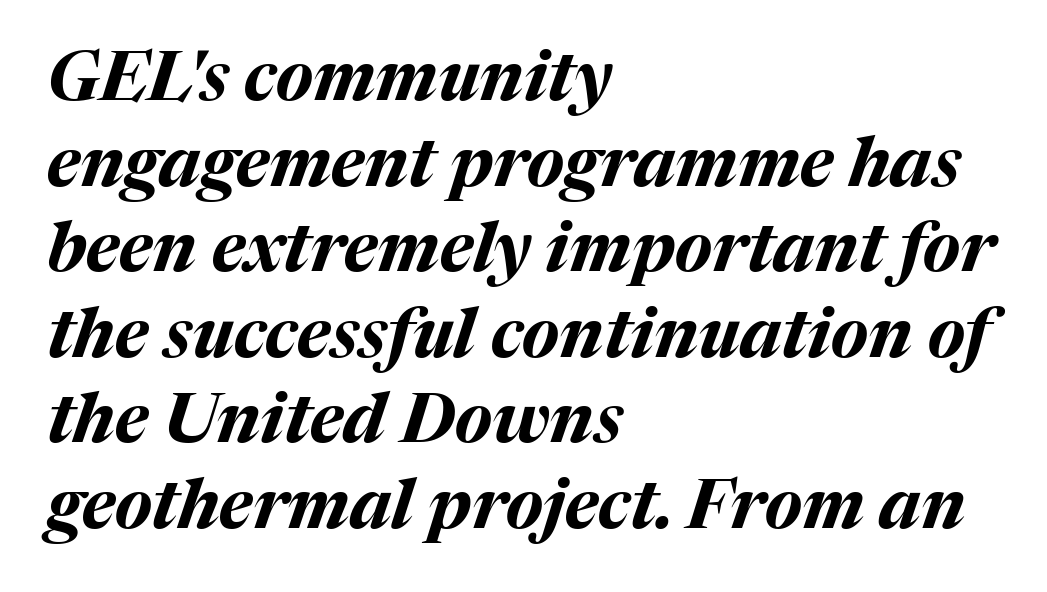
The image shows 69 px bold type, italic (leaning right); set left-aligned, line spacing 1.24x, normal letter spacing, not underlined; medium stroke contrast and a medium x-height.
